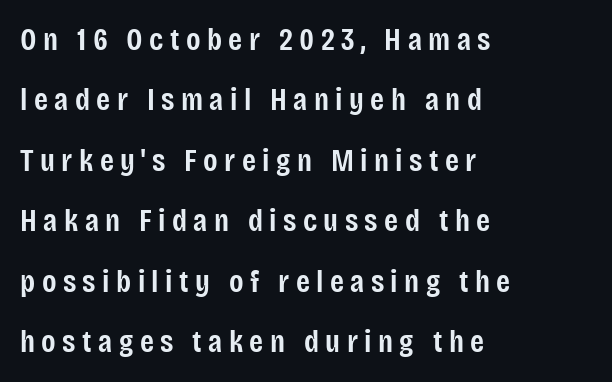
Q: Is the text bold? A: Semi-bold.
Q: Is the text italic (slanted)? A: No, it is upright.
Q: Is the typeface a serif or a sans-serif typeface? A: Sans-serif.
Q: Is the text underlined? A: No.
Q: How is the paragraph aligned? A: Left-aligned.
Q: Is the spacing between letters normal or unusually wide? A: Unusually wide.
Q: Width (condensed, normal, or wide)? A: Condensed.
Q: Stroke contrast? A: Low.
Q: x-height? A: Large.
Q: Monospaced? A: No.
